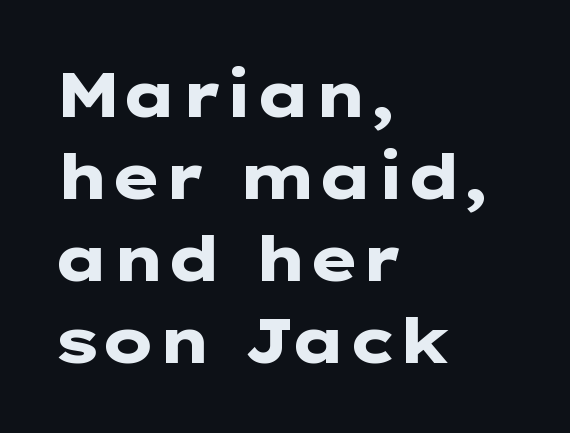
A typesetter would call this leading conventional body-copy spacing. Each letter keeps its own natural width here, so spacing adapts to shape. Typeset ragged right — the left edge is the straight one. Every stem runs plumb, perpendicular to the baseline.
